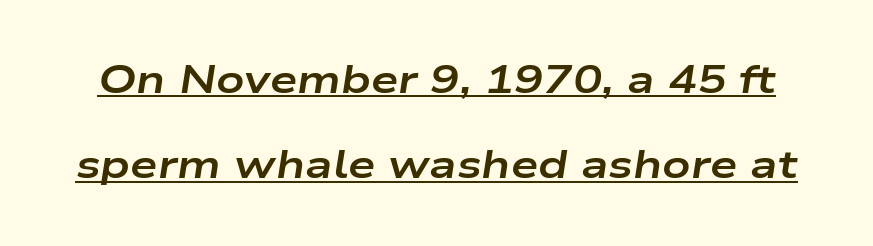
The image shows 39 px bold, wide type, italic (leaning right); set loose line spacing (2.19x), normal letter spacing, underlined; low stroke contrast and a medium x-height.
